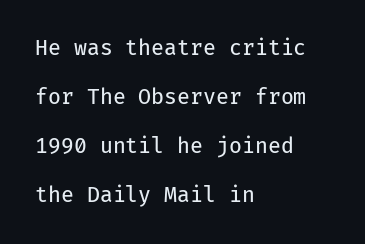
Honestly, there is no underline to notice here at all. Stems here are at most as thick as an everyday book face. All the whitespace from short lines collects on the right. The line texture is even and compact thanks to regular tracking.
